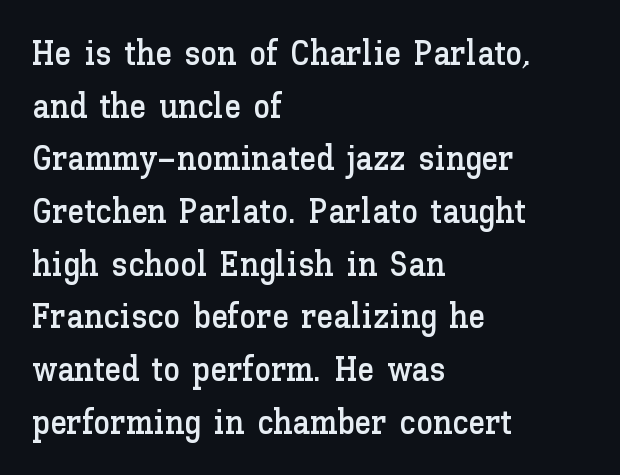
Q: Is the text italic (slanted)? A: No, it is upright.
Q: Is the text underlined? A: No.
Q: How is the paragraph aligned? A: Left-aligned.
Q: Is the spacing between letters normal or unusually wide? A: Normal.
Q: Is the spacing between lines tight, normal or loose? A: Normal.
Q: Width (condensed, normal, or wide)? A: Normal.
Q: Stroke contrast? A: Low.
Q: x-height? A: Medium.
Q: Monospaced? A: No.
